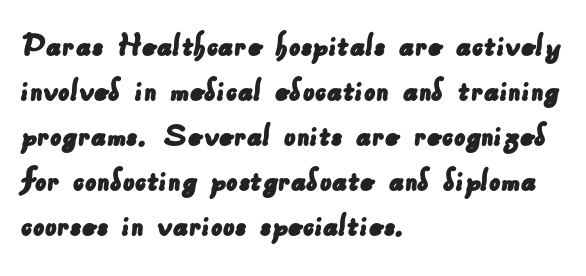
The image shows 36 px sans-serif type; set left-aligned, normal line spacing (1.25x), normal letter spacing, not underlined; low stroke contrast and a small x-height.
